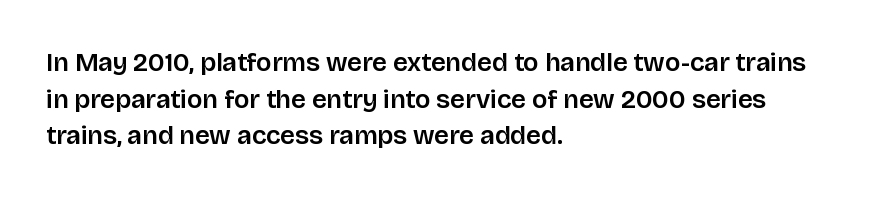
{"italic": "no", "underline": "no", "align": "left", "line_spacing": "normal", "line_spacing_ratio": 1.41, "letter_spacing": "normal", "letter_spacing_em": 0.0, "glyph_px": 26}
